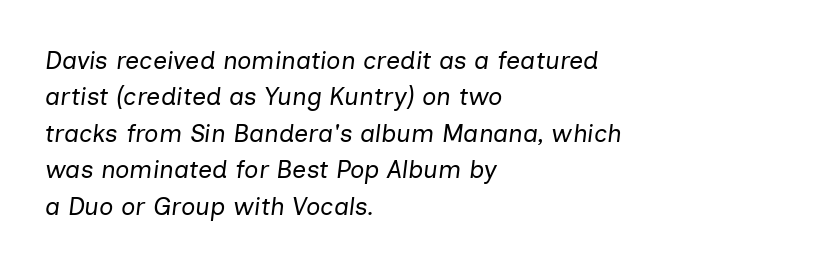
The font sits on the lighter half of the weight spectrum, regular included. This rendering leaves character spacing at its baseline value. This block has exactly the height ordinary leading produces. If you drew a line through each stem, it would be angled. Beneath every word, the page is bare. Line beginnings align vertically; line endings do not.
